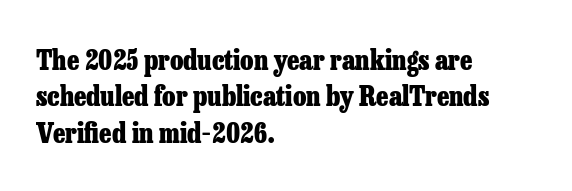
Q: Is the text bold? A: Yes.
Q: Is the text italic (slanted)? A: No, it is upright.
Q: Is the text underlined? A: No.
Q: How is the paragraph aligned? A: Left-aligned.
Q: Is the spacing between letters normal or unusually wide? A: Normal.
Q: Is the spacing between lines tight, normal or loose? A: Normal.
